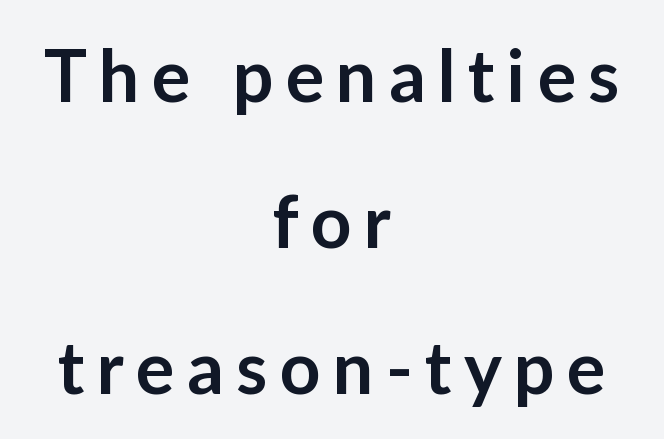
{"serif": "no", "italic": "no", "bold": "semi", "weight": "semibold", "width": "normal", "stroke_contrast": "low", "x_height": "medium", "monospaced": "no", "underline": "no", "align": "center", "line_spacing": "loose", "line_spacing_ratio": 2.03, "glyph_px": 72}
